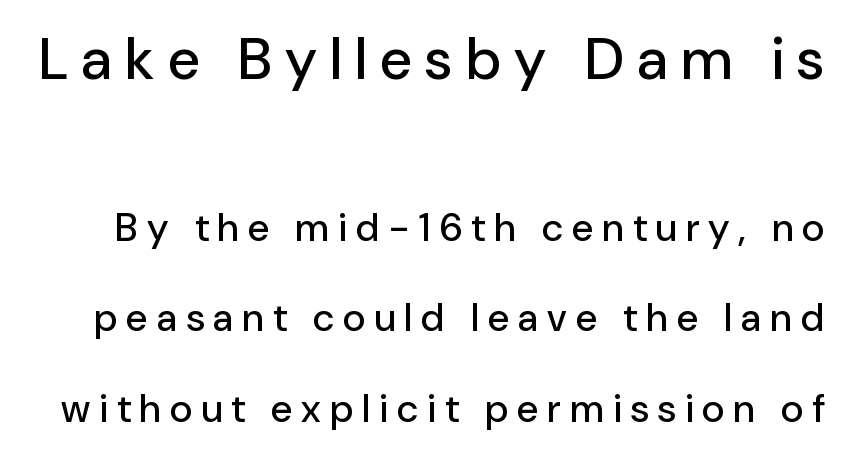
Size contrast runs from large at the top to small at the bottom. Airy leading. Letter spacing: wide. Tall strokes in this sample are plumb rather than angled. The type family on display is of the sans-serif kind.
